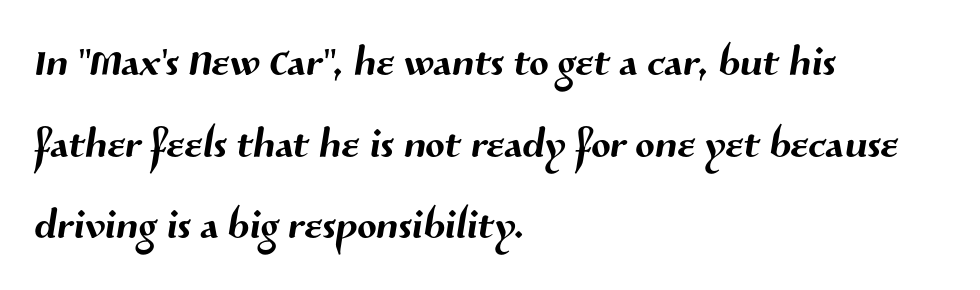
The image shows 57 px sans-serif type; set left-aligned, normal line spacing (1.43x), normal letter spacing, not underlined; medium stroke contrast and a medium x-height.
